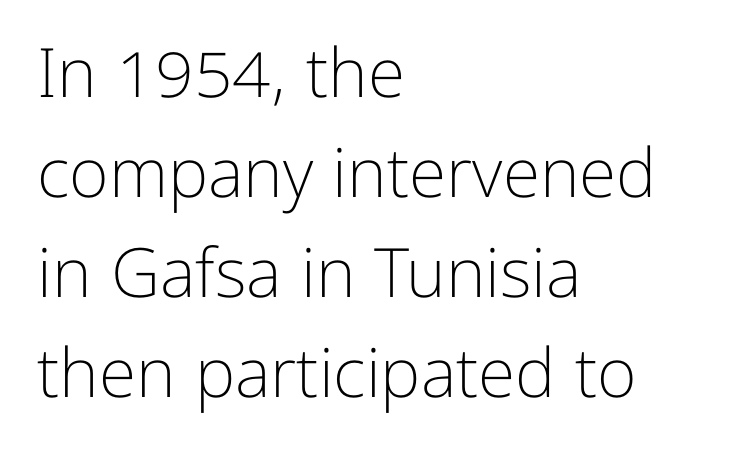
{"serif": "no", "italic": "no", "bold": "no", "weight": "light", "width": "normal", "stroke_contrast": "low", "x_height": "medium", "monospaced": "no", "underline": "no", "align": "left", "line_spacing": "normal", "line_spacing_ratio": 1.47, "letter_spacing": "normal", "letter_spacing_em": 0.0, "glyph_px": 68}
